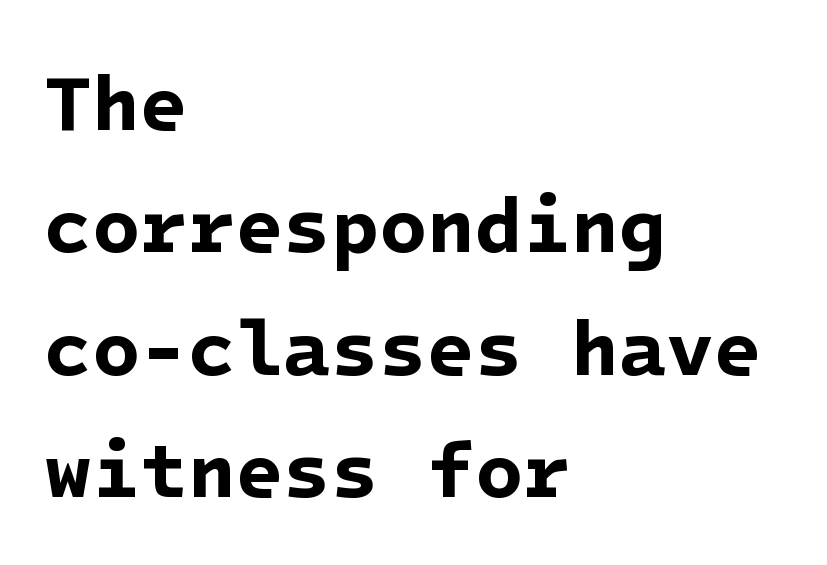
The vertical gap from one line to the next is medium. Between one letter and the next there's only the usual sliver of space. The font family rendered here belongs to the sans-serif group. The area under the type is left untouched.
